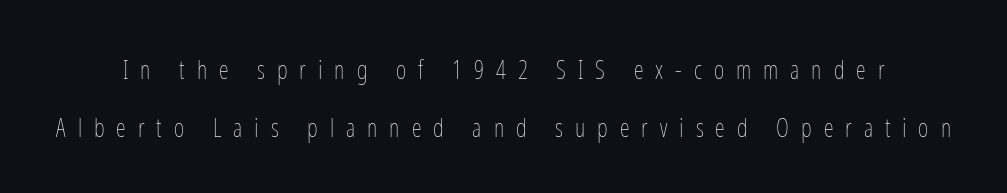
The gap between lines stays unmarked. A roman cut, with each character standing at attention. The font is comparable to plain body text, perhaps lighter. Vertically, the passage feels expansive, rows floating well apart. Caption: expanded tracking, letters set apart.
